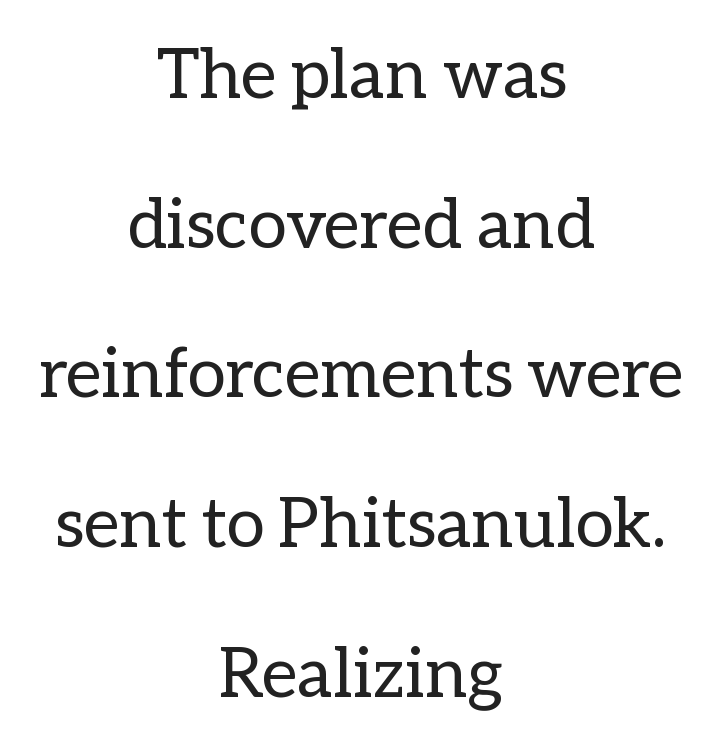
The image shows 69 px regular-weight type, upright; set centered, loose line spacing (2.17x), normal letter spacing, not underlined; low stroke contrast and a medium x-height.
